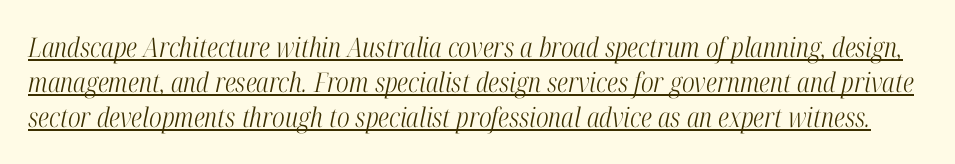
Q: Is the text bold? A: No.
Q: Is the text italic (slanted)? A: Yes, it leans right by about 12 degrees.
Q: Is the text underlined? A: Yes.
Q: Is the spacing between letters normal or unusually wide? A: Normal.
Q: Is the spacing between lines tight, normal or loose? A: Normal.
